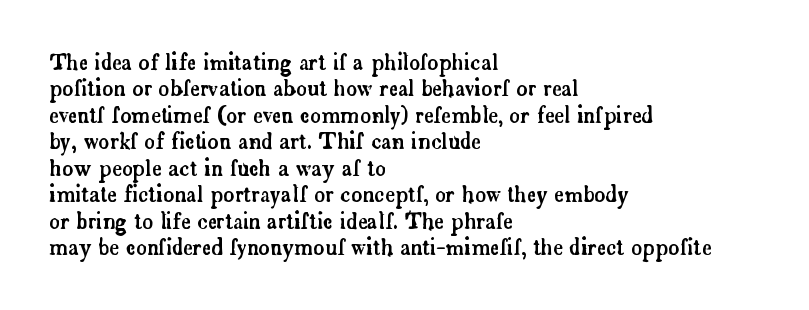
Q: Is the text italic (slanted)? A: No, it is upright.
Q: Is the text underlined? A: No.
Q: How is the paragraph aligned? A: Left-aligned.
Q: Is the spacing between letters normal or unusually wide? A: Normal.
Q: Is the spacing between lines tight, normal or loose? A: Normal.
